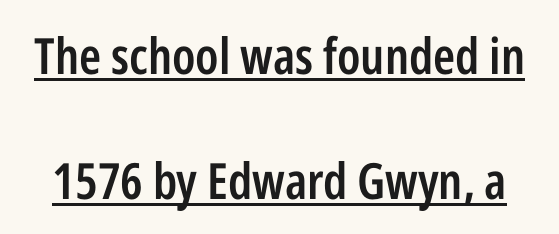
Upright lettering throughout. Like a heading marked for emphasis, these lines bear an underscore. There is no visible air inserted between adjacent glyphs. Each letter's strokes conclude bluntly, with no projecting serifs.
